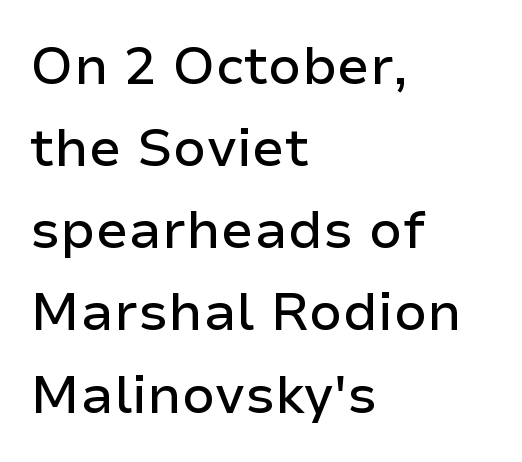
The image shows 53 px sans-serif type, upright; set left-aligned, normal line spacing (1.55x), normal letter spacing, not underlined; low stroke contrast and a medium x-height.
